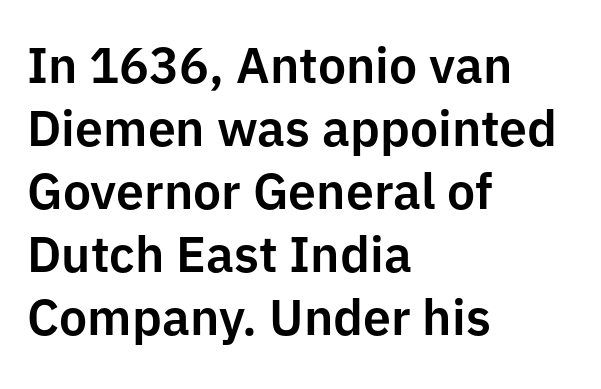
{"serif": "no", "italic": "no", "width": "normal", "stroke_contrast": "low", "x_height": "medium", "monospaced": "no", "underline": "no", "align": "left", "line_spacing": "normal", "line_spacing_ratio": 1.26, "letter_spacing": "normal", "letter_spacing_em": 0.0, "glyph_px": 50}
